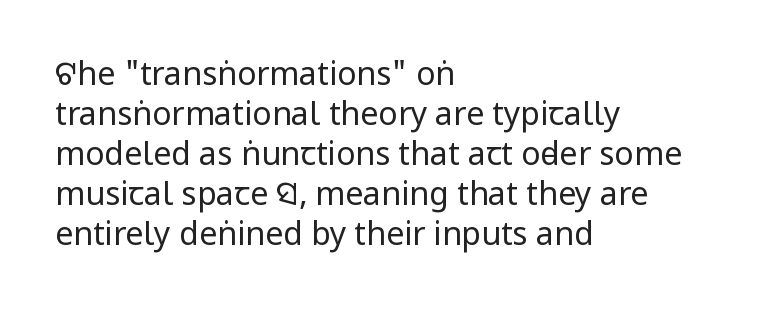
Q: Is the text bold? A: No.
Q: Is the text italic (slanted)? A: No, it is upright.
Q: Is the typeface a serif or a sans-serif typeface? A: Sans-serif.
Q: Is the text underlined? A: No.
Q: How is the paragraph aligned? A: Left-aligned.
Q: Is the spacing between letters normal or unusually wide? A: Normal.
Q: Is the spacing between lines tight, normal or loose? A: Normal.
Q: Width (condensed, normal, or wide)? A: Condensed.
Q: Stroke contrast? A: Low.
Q: x-height? A: Large.
Q: Monospaced? A: No.
